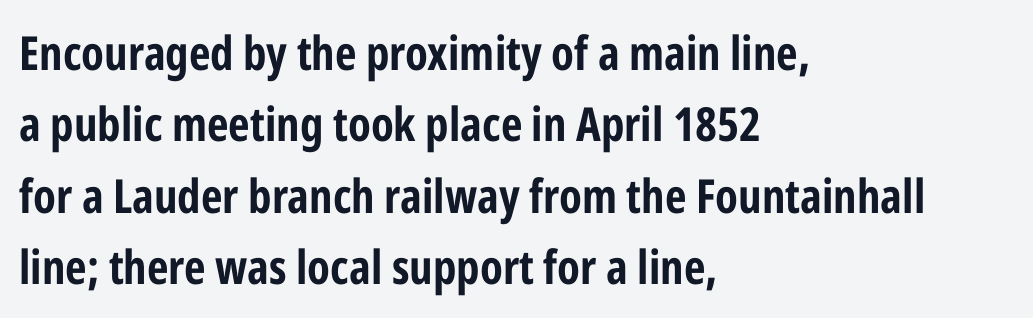
Letters rest on an invisible, unmarked baseline. In terms of posture, this sample is upright. Does the leading feel generous? No, just average. These lines are rendered in a variable-pitch font. How are the letters spaced? Ordinarily, with no added tracking. Classification — sans serif.
